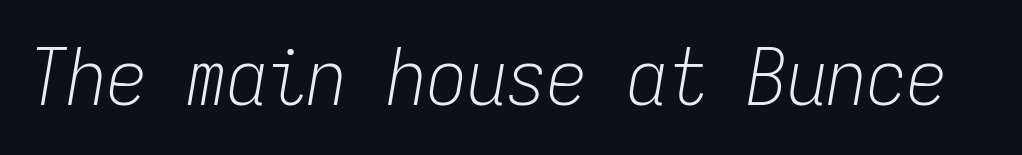
The image shows 80 px light, condensed type, italic (leaning right), monospaced; set normal letter spacing, not underlined; low stroke contrast and a medium x-height.
